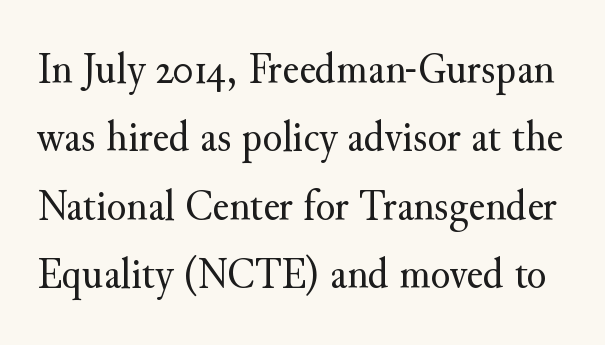
The image shows 45 px regular-weight serif type, upright; set normal line spacing (1.52x), normal letter spacing, not underlined; medium stroke contrast and a small x-height.
